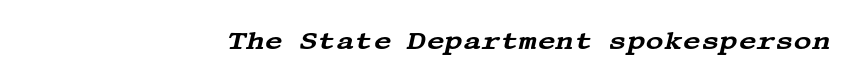
Letter spacing: default. Any mark beneath the type? The region is blank. The face used here has a pronounced slope to its letters.
